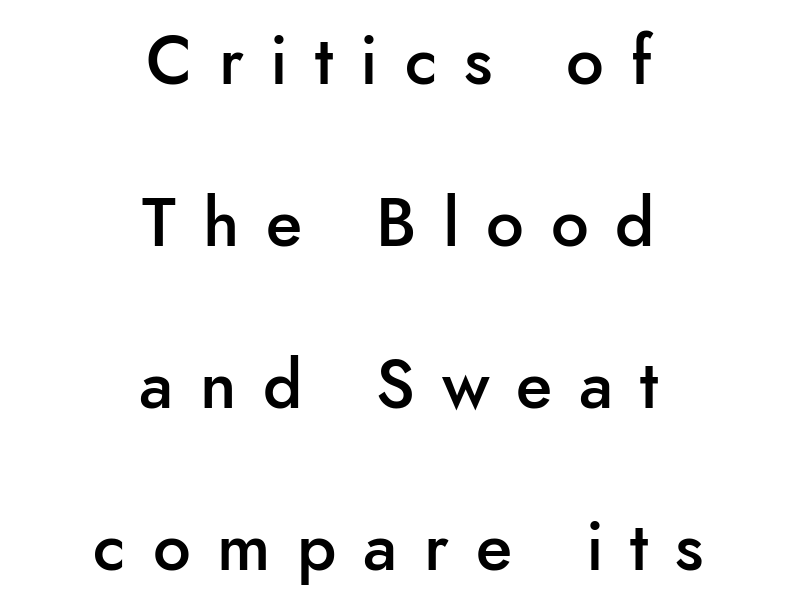
In terms of leading, this rendering errs on the spacious side. You can tell from the bare stems that sans-serif type was used. Typographic density is moderately raised because the face is semibold. Unlike italic type, these characters show no tilt at all. Between one letter and the next there's a generous, obvious gap.
